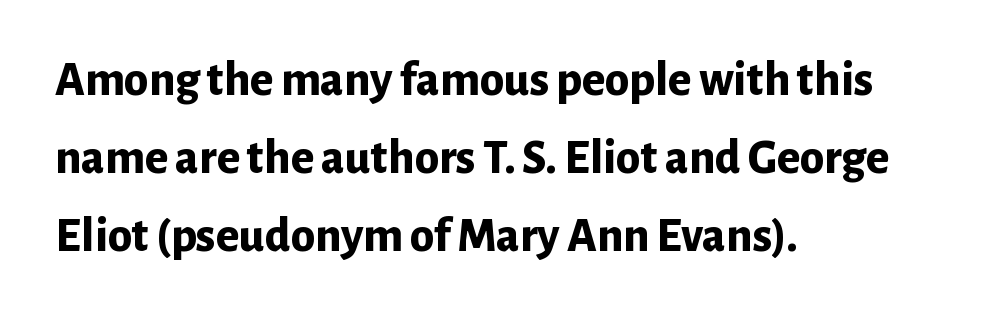
Spacing verdict: proportional, widths tailored to each character. Posture: vertical. Students, this is bold: see how much ink each stroke carries. Normally led — the rows are evenly, conventionally spaced.
